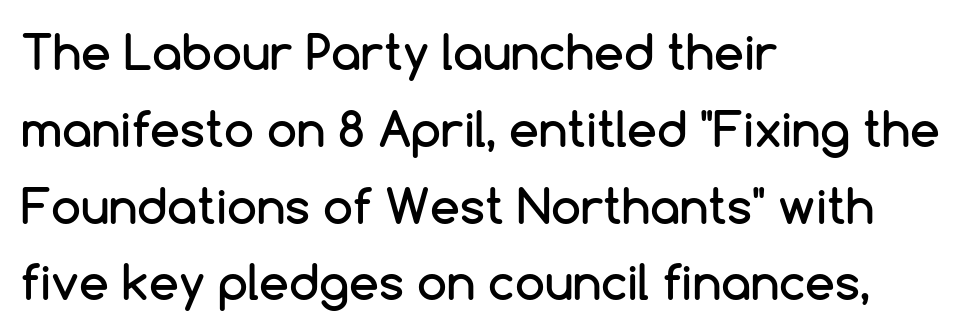
The image shows 48 px sans-serif type, upright; set left-aligned, normal line spacing (1.6x), normal letter spacing, not underlined; low stroke contrast and a medium x-height.
